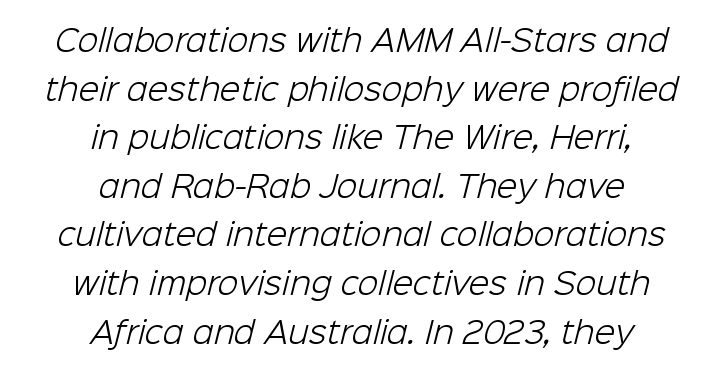
The image shows 30 px light sans-serif type; set centered, normal line spacing (1.62x), normal letter spacing, not underlined; low stroke contrast and a medium x-height.
